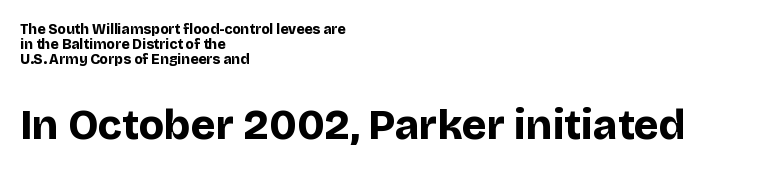
The image shows 42 px bold sans-serif type, upright; set left-aligned, tight line spacing (1.08x), normal letter spacing, not underlined; the second (bottom) block is 3.0x larger; low stroke contrast and a large x-height.
